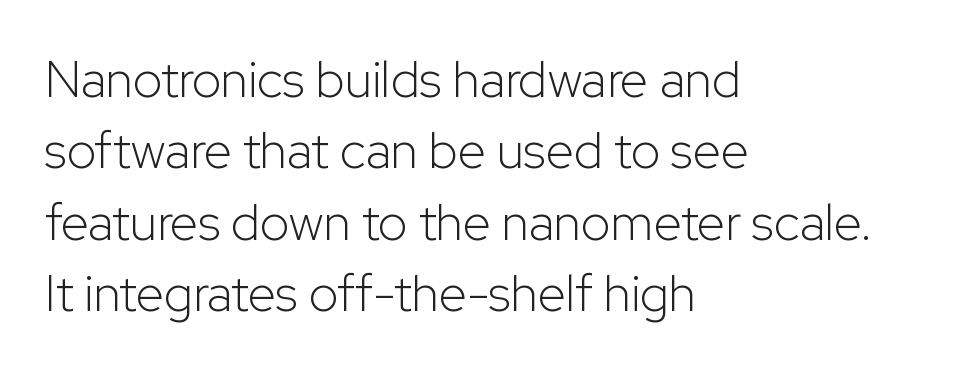
The image shows 51 px light sans-serif type, upright; set left-aligned, normal line spacing (1.4x), normal letter spacing, not underlined; low stroke contrast and a medium x-height.
